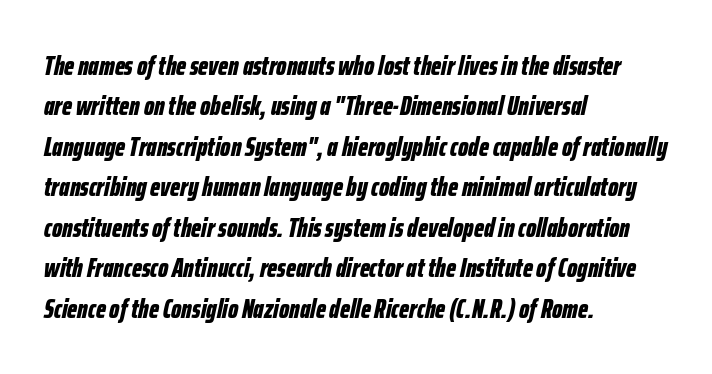
{"italic": "yes", "lean": "right", "slant_degrees": 12, "bold": "yes", "underline": "no", "align": "left", "line_spacing": "normal", "line_spacing_ratio": 1.5, "letter_spacing": "normal", "letter_spacing_em": 0.0, "glyph_px": 27}
